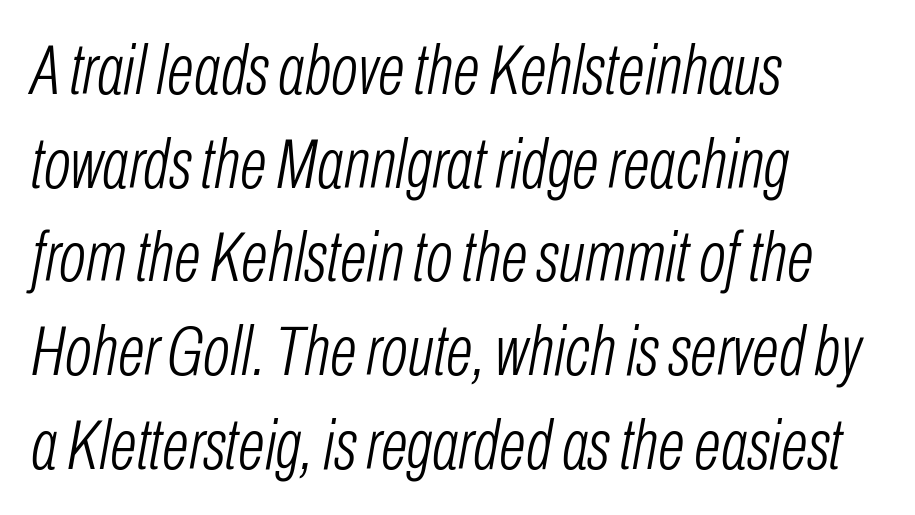
Q: Is the text bold? A: No.
Q: Is the text italic (slanted)? A: Yes, it leans right by about 10 degrees.
Q: Is the text underlined? A: No.
Q: How is the paragraph aligned? A: Left-aligned.
Q: Is the spacing between letters normal or unusually wide? A: Normal.
Q: Is the spacing between lines tight, normal or loose? A: Normal.
Q: Width (condensed, normal, or wide)? A: Condensed.
Q: Stroke contrast? A: Low.
Q: x-height? A: Medium.
Q: Monospaced? A: No.
